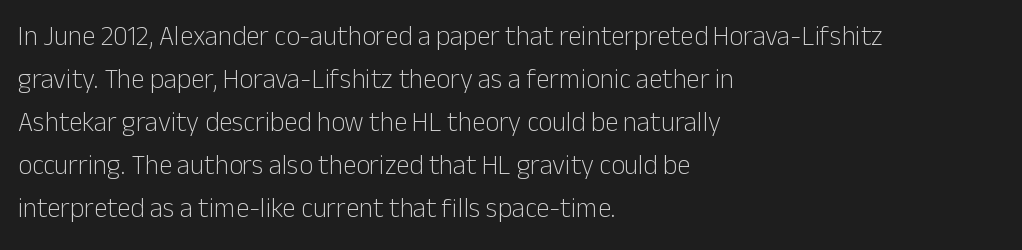
Q: Is the text bold? A: No.
Q: Is the text italic (slanted)? A: No, it is upright.
Q: Is the text underlined? A: No.
Q: How is the paragraph aligned? A: Left-aligned.
Q: Is the spacing between letters normal or unusually wide? A: Normal.
Q: Is the spacing between lines tight, normal or loose? A: Normal.
